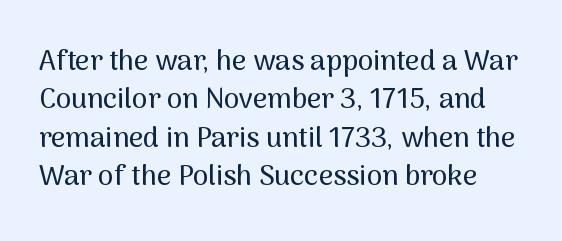
The image shows 28 px sans-serif type, upright; set normal line spacing (1.37x), normal letter spacing, not underlined; medium stroke contrast and a medium x-height.
